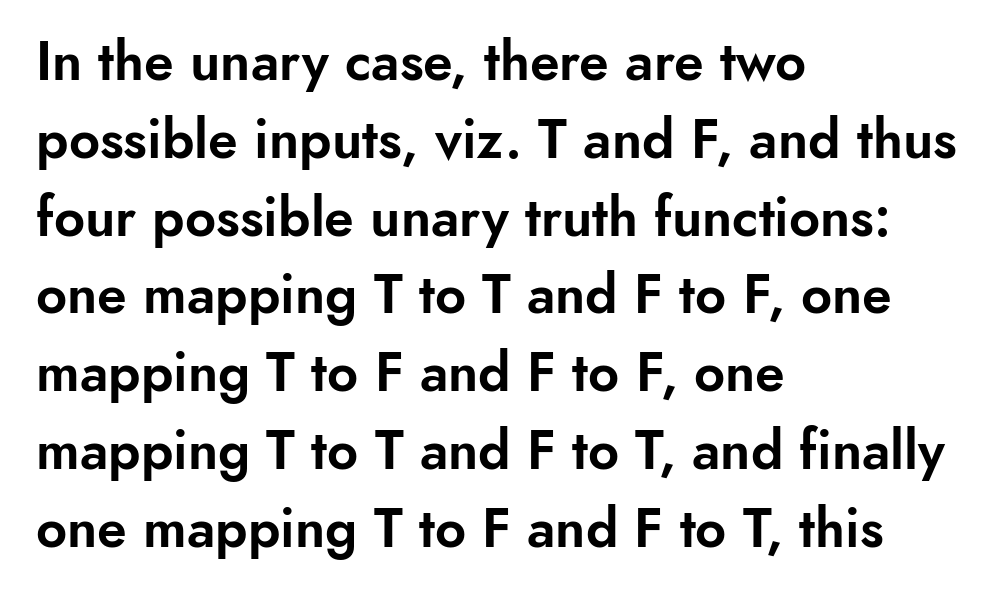
{"serif": "no", "italic": "no", "width": "normal", "stroke_contrast": "low", "x_height": "small", "monospaced": "no", "underline": "no", "align": "left", "line_spacing": "normal", "line_spacing_ratio": 1.44, "letter_spacing": "normal", "letter_spacing_em": 0.0, "glyph_px": 54}
